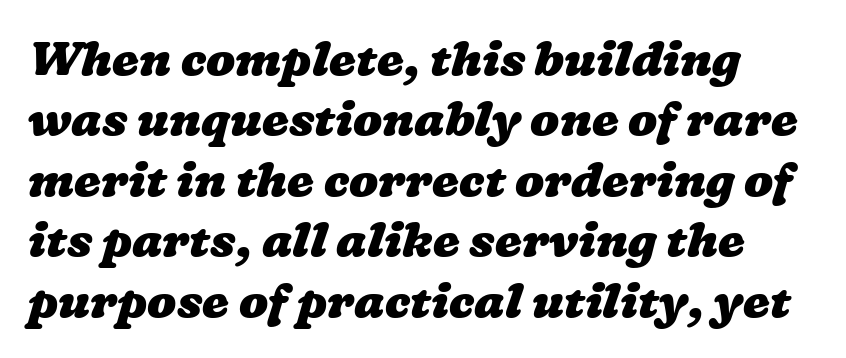
The image shows 48 px heavy, wide type; set normal line spacing (1.26x), normal letter spacing, not underlined; low stroke contrast and a medium x-height.
